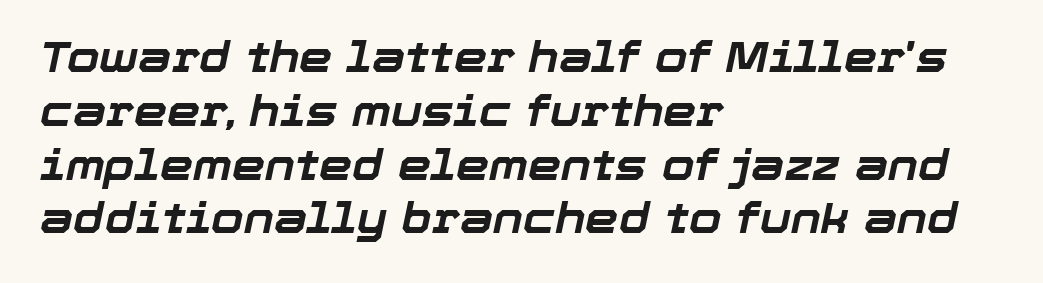
{"italic": "yes", "lean": "right", "slant_degrees": 12, "bold": "yes", "weight": "bold", "width": "normal", "stroke_contrast": "low", "x_height": "medium", "monospaced": "no", "underline": "no", "align": "left", "line_spacing": "normal", "line_spacing_ratio": 1.28, "letter_spacing": "normal", "letter_spacing_em": 0.0, "glyph_px": 42}
